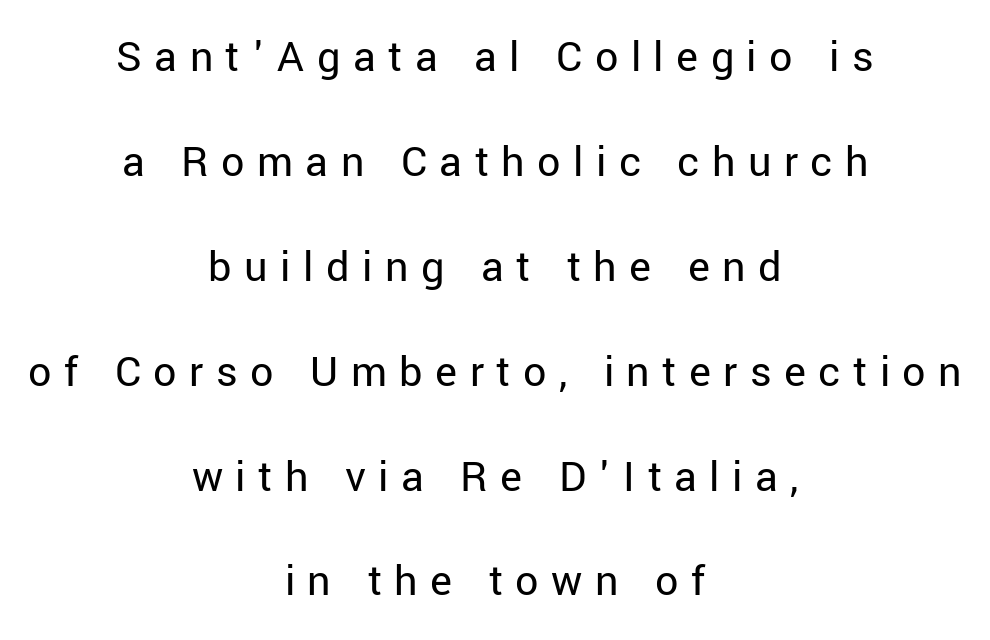
{"serif": "no", "italic": "no", "bold": "no", "weight": "regular", "width": "normal", "stroke_contrast": "low", "x_height": "medium", "monospaced": "no", "underline": "no", "align": "center", "line_spacing": "loose", "line_spacing_ratio": 2.28, "letter_spacing": "wide", "letter_spacing_em": 0.27, "glyph_px": 46}
